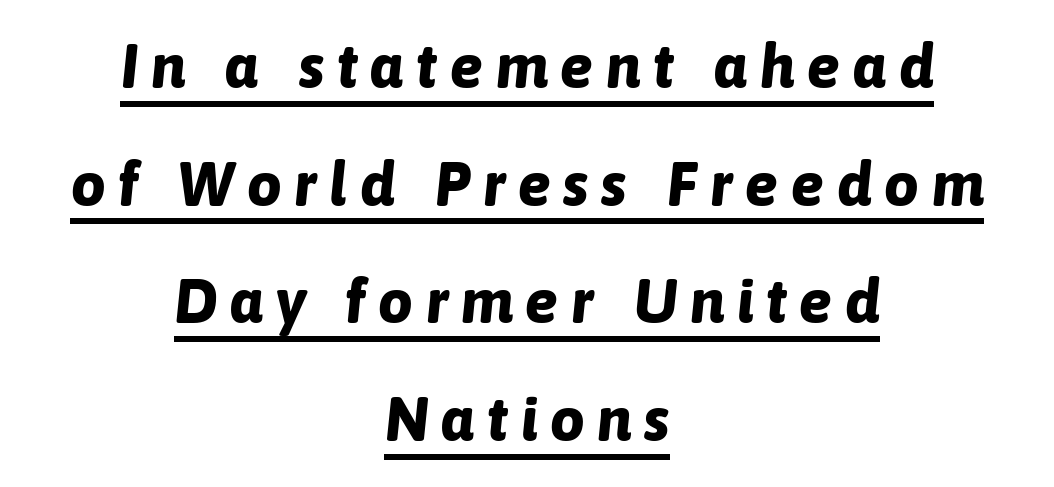
{"italic": "yes", "lean": "right", "slant_degrees": 6, "bold": "yes", "weight": "bold", "width": "normal", "stroke_contrast": "low", "x_height": "medium", "monospaced": "no", "underline": "yes", "align": "center", "line_spacing": "loose", "line_spacing_ratio": 1.93, "letter_spacing": "wide", "letter_spacing_em": 0.21, "glyph_px": 61}
